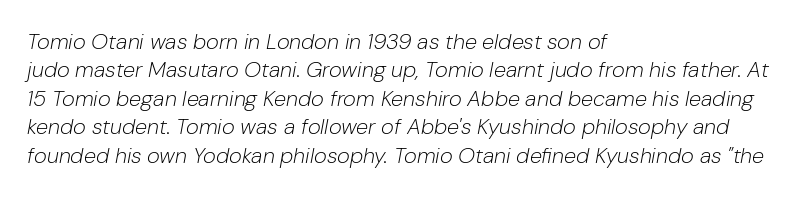
{"italic": "yes", "lean": "right", "slant_degrees": 10, "bold": "no", "underline": "no", "align": "left", "line_spacing": "normal", "line_spacing_ratio": 1.29, "letter_spacing": "normal", "letter_spacing_em": 0.0, "glyph_px": 22}
